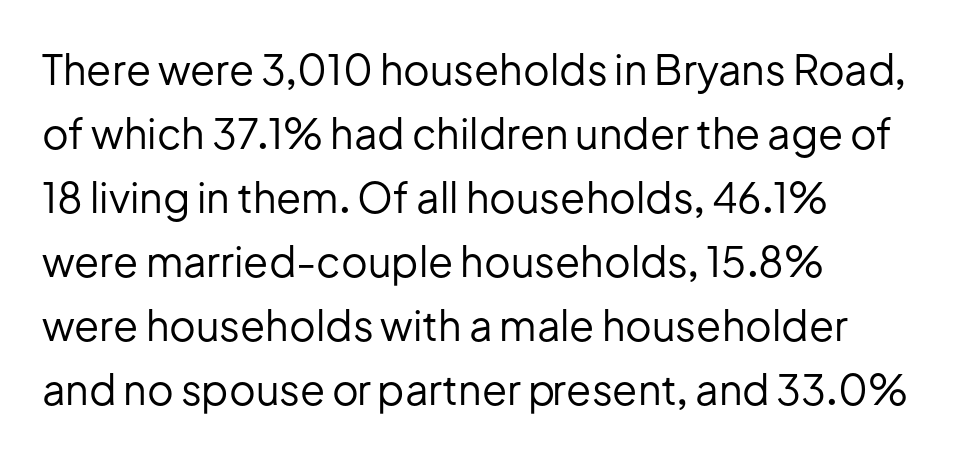
The image shows 41 px regular-weight sans-serif type, upright; set left-aligned, normal line spacing (1.56x), normal letter spacing, not underlined; low stroke contrast and a medium x-height.
